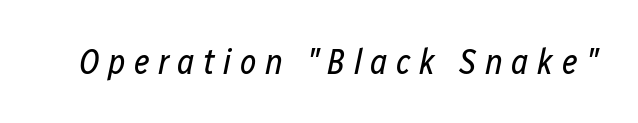
Yep, that's italic — everything's leaning. Inter-character spacing is expanded well beyond the font's built-in metrics. Unmarked baselines from the first word to the last. Weight: regular or lighter. A typesetter would call this proportional, since set widths differ per character.
